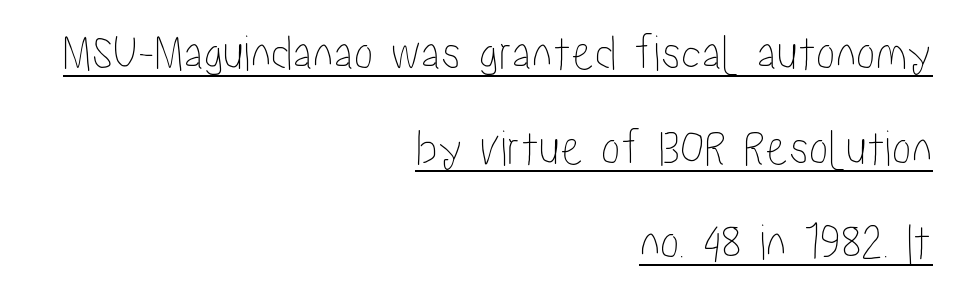
The image shows 52 px condensed type, upright; set right-aligned, line spacing 1.82x, normal letter spacing, underlined; low stroke contrast and a medium x-height.
